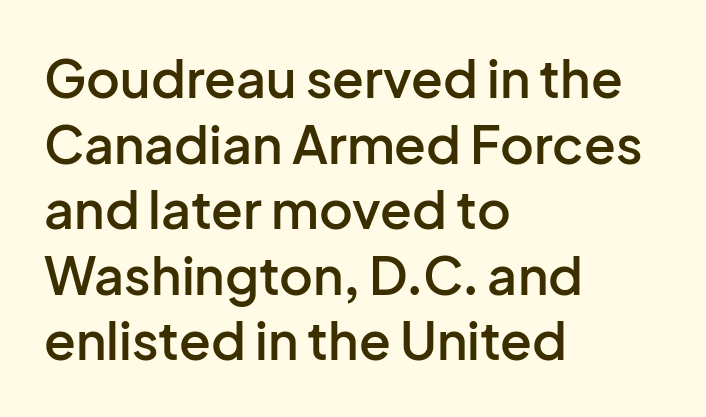
The image shows 52 px semibold sans-serif type, upright; set left-aligned, normal line spacing (1.26x), normal letter spacing, not underlined; low stroke contrast and a medium x-height.
